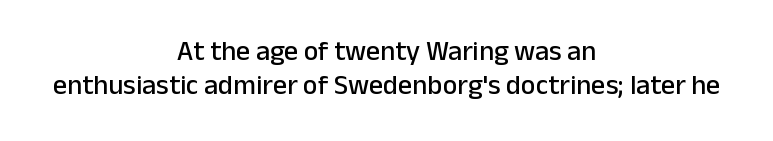
The image shows 28 px sans-serif type, upright; set centered, line spacing 1.2x, normal letter spacing, not underlined; low stroke contrast and a medium x-height.
